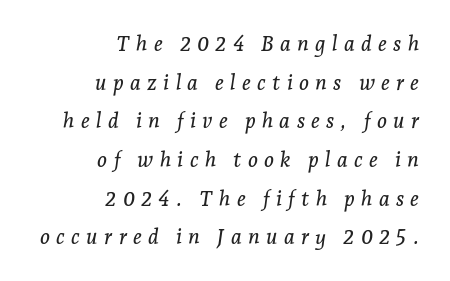
Q: Is the text italic (slanted)? A: Yes, it leans right by about 7 degrees.
Q: Is the text underlined? A: No.
Q: How is the paragraph aligned? A: Right-aligned.
Q: Is the spacing between letters normal or unusually wide? A: Unusually wide.
